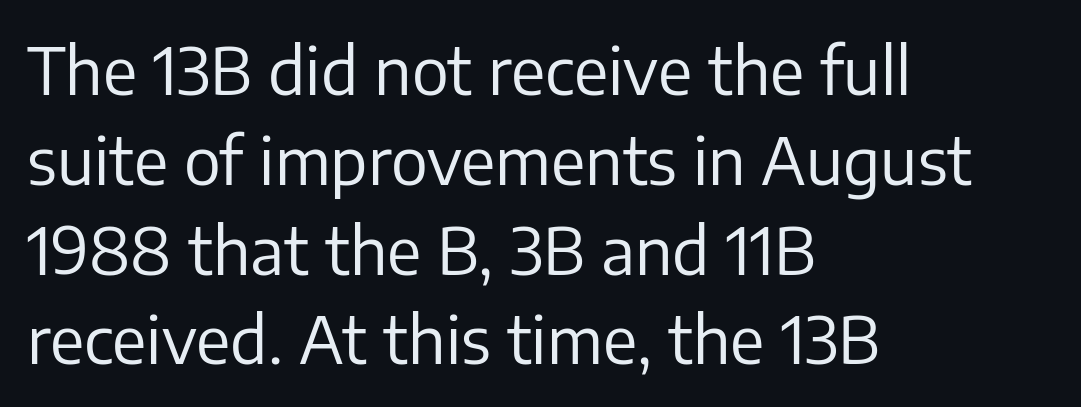
{"serif": "no", "italic": "no", "bold": "no", "weight": "regular", "width": "normal", "stroke_contrast": "low", "x_height": "medium", "monospaced": "no", "underline": "no", "align": "left", "line_spacing": "normal", "line_spacing_ratio": 1.36, "letter_spacing": "normal", "letter_spacing_em": 0.0, "glyph_px": 66}
